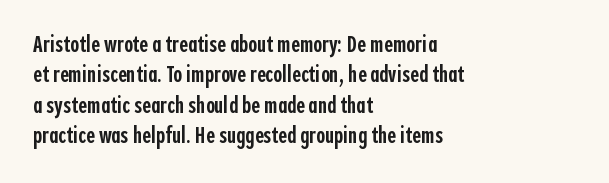
The image shows 24 px text type, upright; set left-aligned, normal line spacing (1.27x), normal letter spacing, not underlined.
